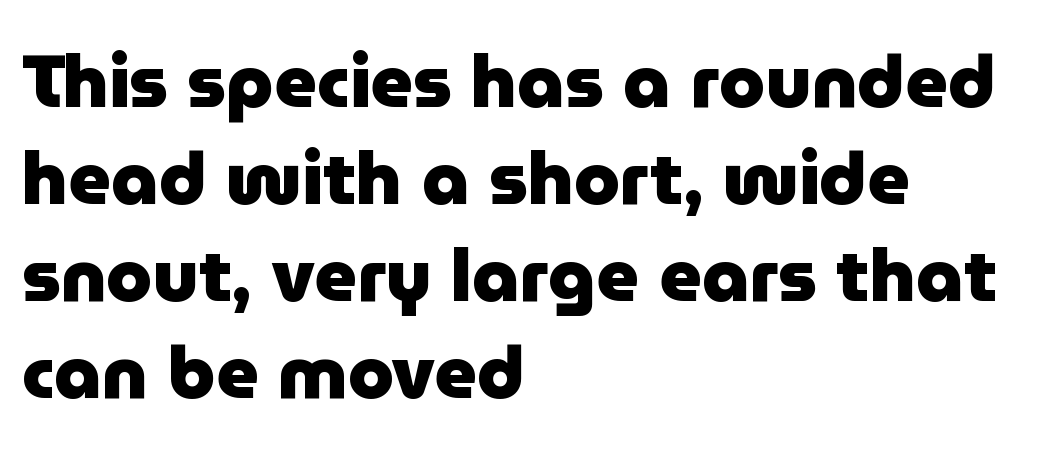
These lines sit exactly where default settings would place them. Think of a printed novel: that variable character pitch is what you see here. Posture: upright roman. Chunky letters — that's bold for sure.
